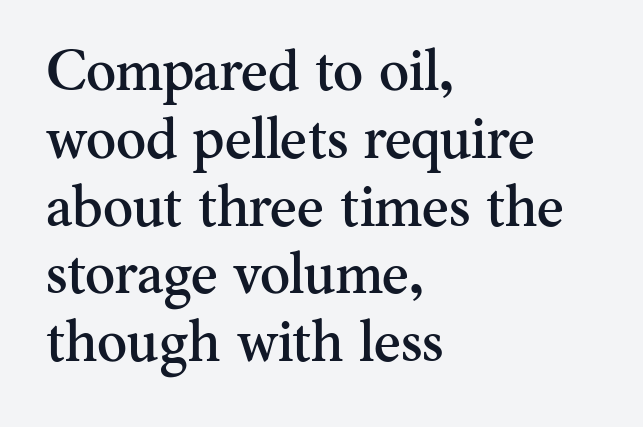
Teacher's note: observe the even left margin — that is flush-left alignment. Examine the stroke ends and you'll spot serifs. Vertical strokes here are truly vertical. The face used here is proportionally spaced, like ordinary book or web type. Type without underlining.
